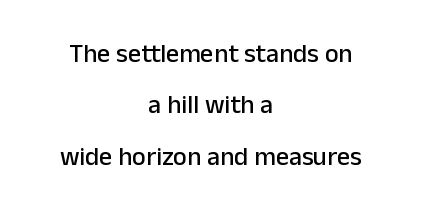
{"italic": "no", "underline": "no", "align": "center", "line_spacing": "loose", "line_spacing_ratio": 1.98, "letter_spacing": "normal", "letter_spacing_em": 0.0, "glyph_px": 26}
